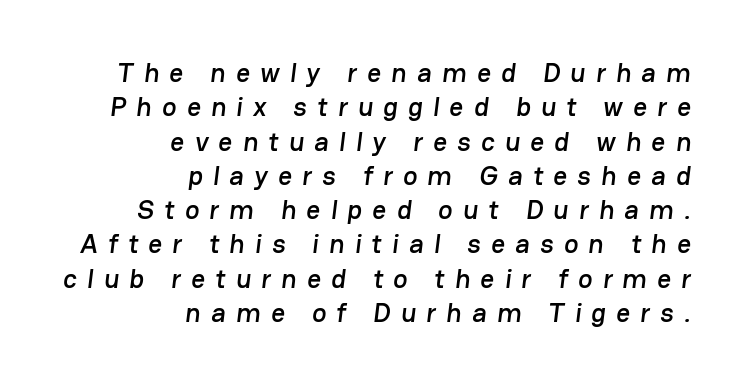
In CSS terms this would be text-align: right. Someone cranked the tracking dial way up on this one. Rule under the text: the space is simply empty. This block has exactly the height ordinary leading produces.
